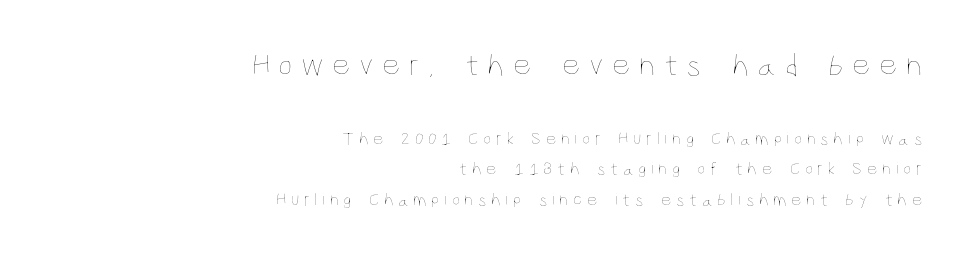
Q: Is the text bold? A: No.
Q: Is the text italic (slanted)? A: No, it is upright.
Q: Is the text underlined? A: No.
Q: How is the paragraph aligned? A: Right-aligned.
Q: Is the spacing between letters normal or unusually wide? A: Unusually wide.
Q: Is the spacing between lines tight, normal or loose? A: Normal.
Q: Which block of text is set in a larger size, the first (top) or the second (bottom)? A: The first (top) one.
Q: Width (condensed, normal, or wide)? A: Condensed.
Q: Stroke contrast? A: Low.
Q: x-height? A: Large.
Q: Monospaced? A: No.
